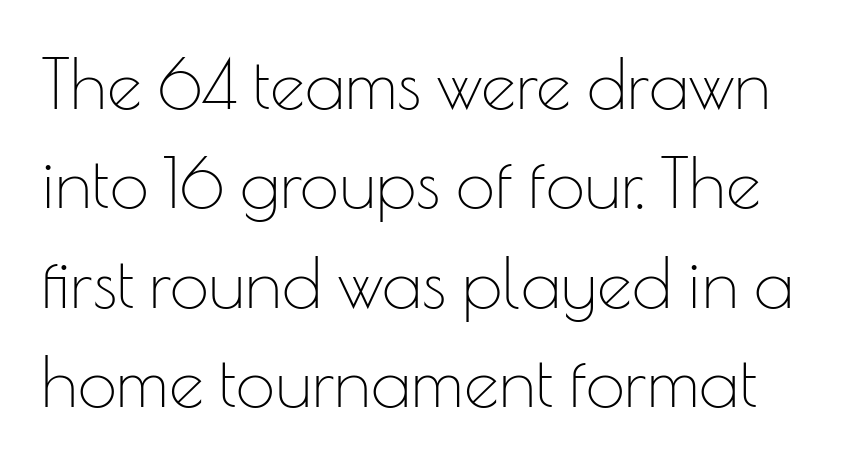
Q: Is the text bold? A: No.
Q: Is the text italic (slanted)? A: No, it is upright.
Q: Is the typeface a serif or a sans-serif typeface? A: Sans-serif.
Q: Is the text underlined? A: No.
Q: Is the spacing between letters normal or unusually wide? A: Normal.
Q: Is the spacing between lines tight, normal or loose? A: Normal.
Q: Width (condensed, normal, or wide)? A: Normal.
Q: Stroke contrast? A: Low.
Q: x-height? A: Small.
Q: Monospaced? A: No.
